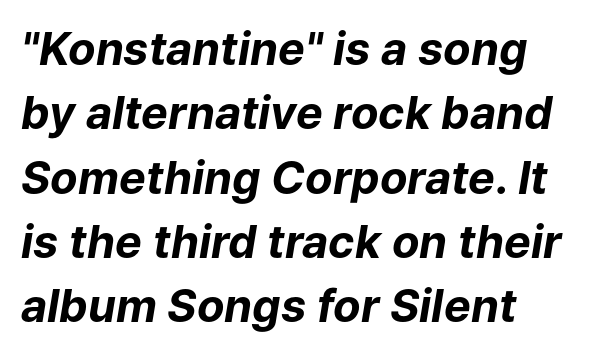
The image shows 45 px bold type, italic (leaning right); set left-aligned, normal line spacing (1.43x), normal letter spacing, not underlined; low stroke contrast and a medium x-height.
